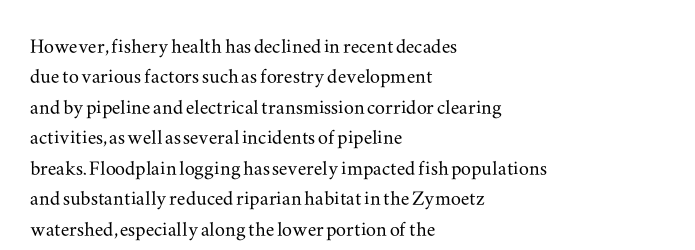
The image shows 25 px text type, upright; set left-aligned, line spacing 1.22x, normal letter spacing, not underlined.
